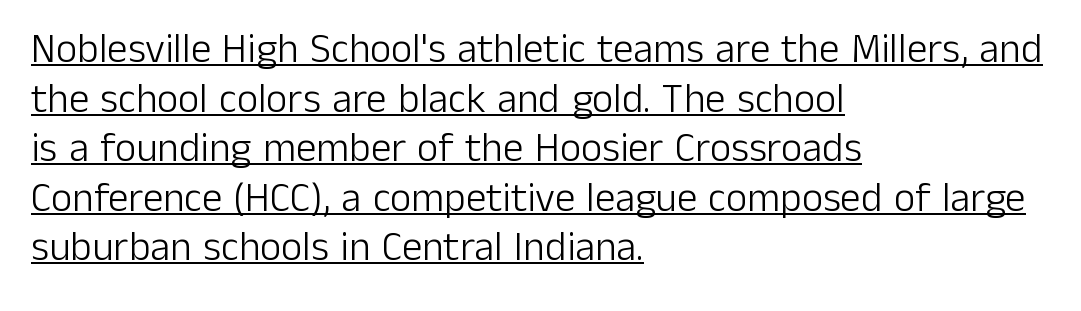
The gaps between neighbouring characters are ordinary and unremarkable. Tall strokes in this sample are plumb rather than angled. Stems here are at most as thick as an everyday book face. The characters display no serif detailing; their extremities are plain.
